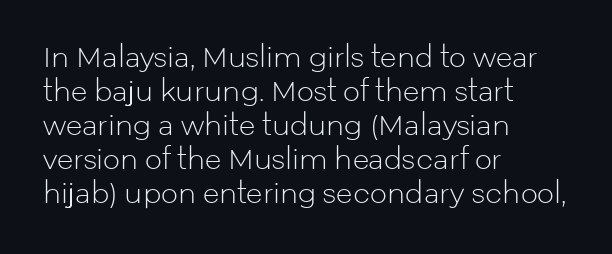
Vertically, the passage feels balanced, rows spaced as you'd expect. The strip under each line holds only bare page. Weight: in the light-to-regular range. Glyph-to-glyph distance matches everyday printed text.
